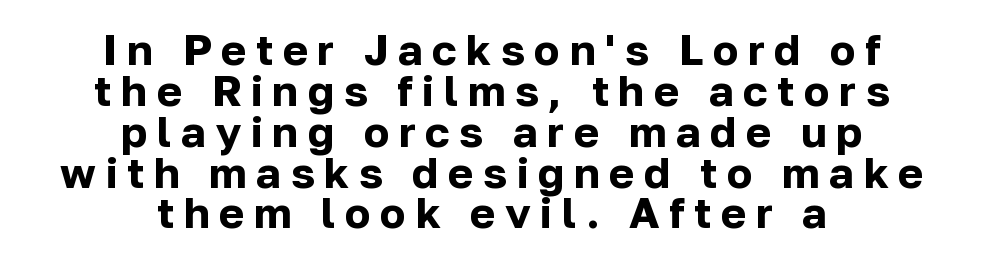
The face used here is rendered with a markedly widened letterfit. These lines were composed using upright roman letters. Here the designer chose a conventional face with non-uniform glyph widths. A centered setting, common on invitations and titles, is used for this passage. Rows of type sit shoulder to shoulder in the vertical direction. Check the space under the baseline: it is left empty.
